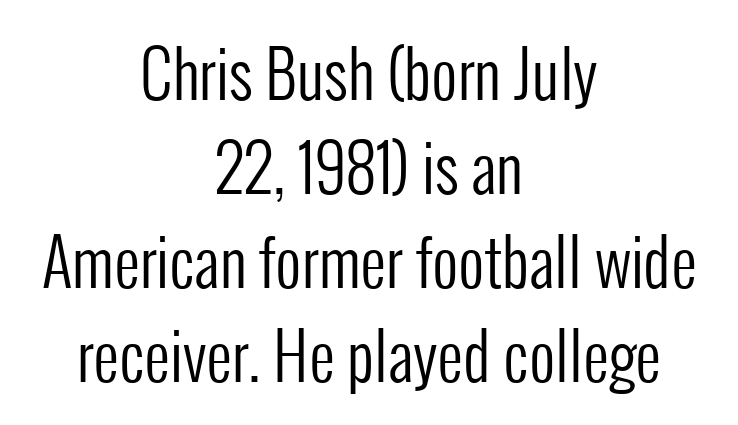
Q: Is the text bold? A: No.
Q: Is the text italic (slanted)? A: No, it is upright.
Q: Is the typeface a serif or a sans-serif typeface? A: Sans-serif.
Q: Is the text underlined? A: No.
Q: How is the paragraph aligned? A: Centered.
Q: Is the spacing between letters normal or unusually wide? A: Normal.
Q: Is the spacing between lines tight, normal or loose? A: Normal.
Q: Width (condensed, normal, or wide)? A: Condensed.
Q: Stroke contrast? A: Low.
Q: x-height? A: Medium.
Q: Monospaced? A: No.
